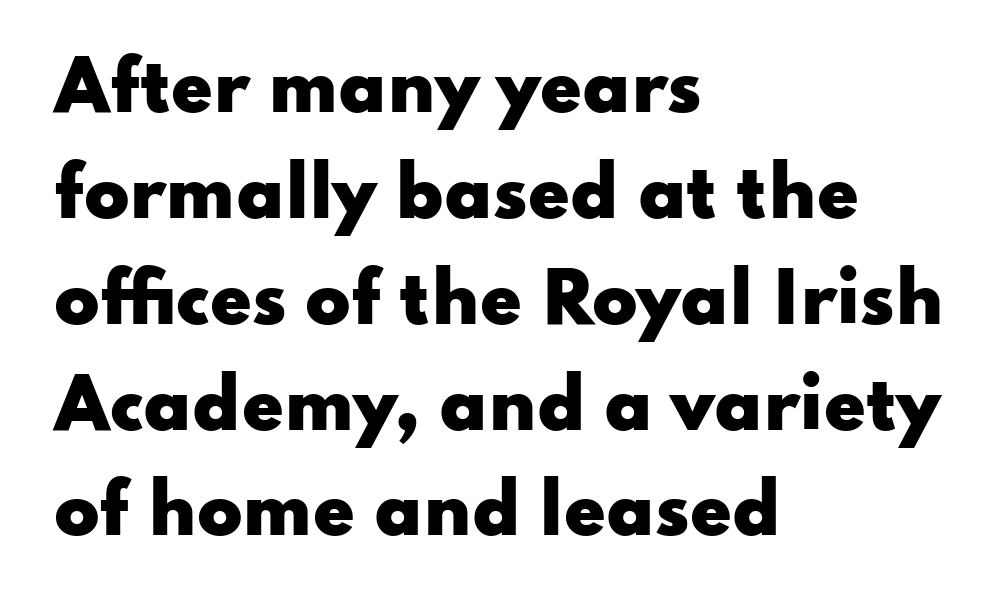
The image shows 67 px heavy, wide sans-serif type, upright; set left-aligned, normal line spacing (1.58x), normal letter spacing, not underlined; low stroke contrast and a small x-height.
